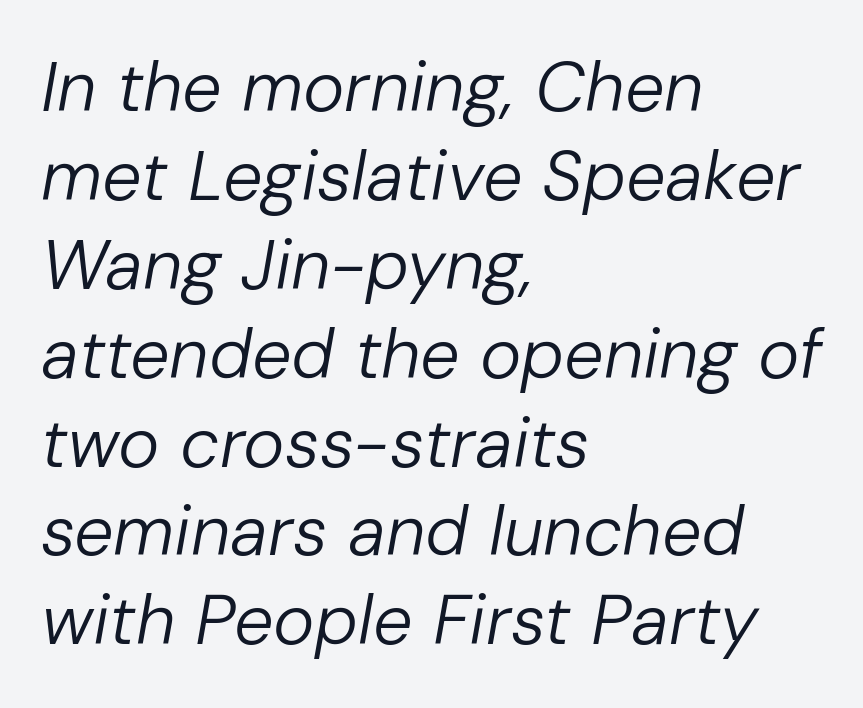
Q: Is the text bold? A: No.
Q: Is the text italic (slanted)? A: Yes, it leans right by about 10 degrees.
Q: Is the text underlined? A: No.
Q: How is the paragraph aligned? A: Left-aligned.
Q: Is the spacing between letters normal or unusually wide? A: Normal.
Q: Is the spacing between lines tight, normal or loose? A: Normal.
Q: Width (condensed, normal, or wide)? A: Normal.
Q: Stroke contrast? A: Low.
Q: x-height? A: Medium.
Q: Monospaced? A: No.
